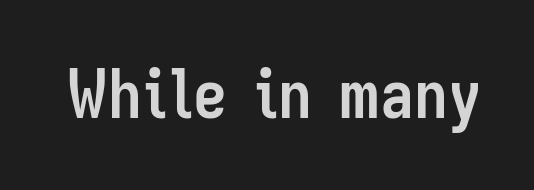
Font category for this specimen: sans-serif. Italic? Not at all — the glyphs are vertical. Spacing between characters is what you'd get straight out of the box. A bare baseline throughout the passage. In terms of weight, the rendering is a true, heavy bold. Think of a printed novel: that variable character pitch is what you see here.
